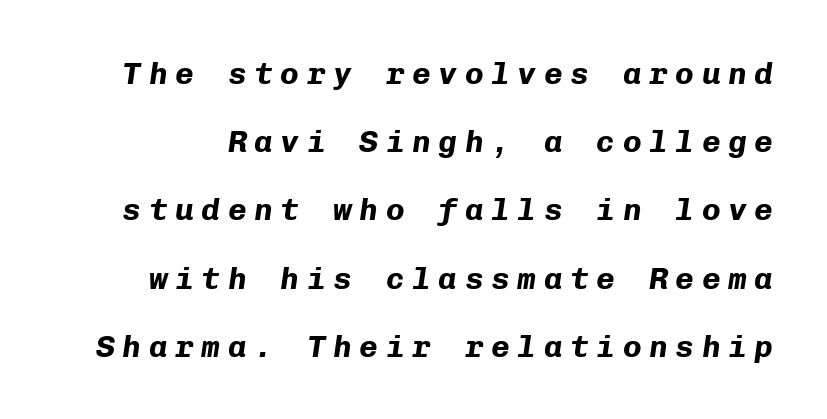
Heavy, bold letterforms. Descenders hang freely into open space. The typography opts for an oblique posture over an upright one. Each letter, wide or thin by design, is forced into the same width here.
